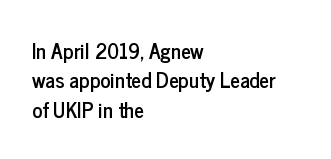
Q: Is the text italic (slanted)? A: No, it is upright.
Q: Is the text underlined? A: No.
Q: How is the paragraph aligned? A: Left-aligned.
Q: Is the spacing between letters normal or unusually wide? A: Normal.
Q: Is the spacing between lines tight, normal or loose? A: Normal.
